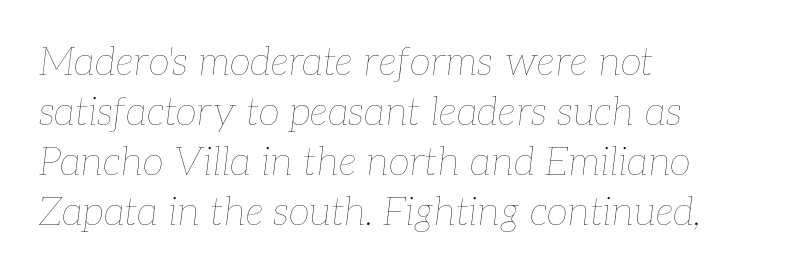
{"italic": "yes", "lean": "right", "slant_degrees": 7, "bold": "no", "weight": "thin", "width": "normal", "stroke_contrast": "low", "x_height": "medium", "monospaced": "no", "underline": "no", "align": "left", "line_spacing": "normal", "line_spacing_ratio": 1.28, "letter_spacing": "normal", "letter_spacing_em": 0.0, "glyph_px": 39}
